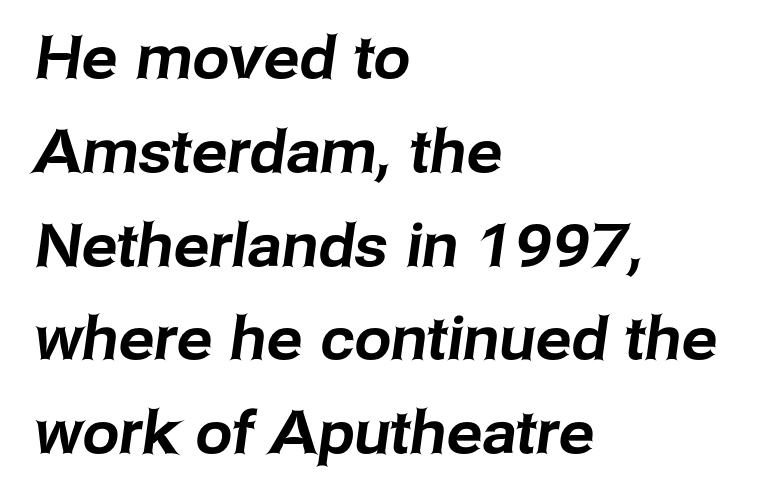
{"serif": "no", "width": "normal", "stroke_contrast": "low", "x_height": "medium", "monospaced": "no", "underline": "no", "align": "left", "line_spacing": "normal", "line_spacing_ratio": 1.59, "letter_spacing": "normal", "letter_spacing_em": 0.0, "glyph_px": 59}
